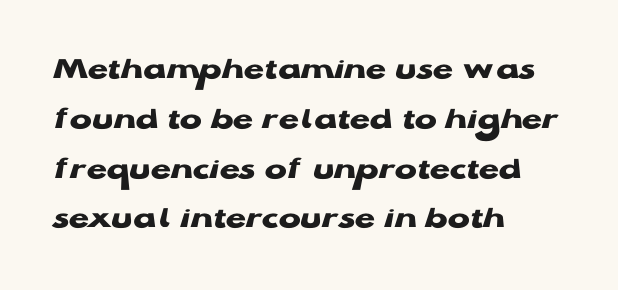
The image shows 33 px heavy, wide sans-serif type, upright; set left-aligned, normal line spacing (1.51x), normal letter spacing, not underlined; low stroke contrast and a medium x-height.
